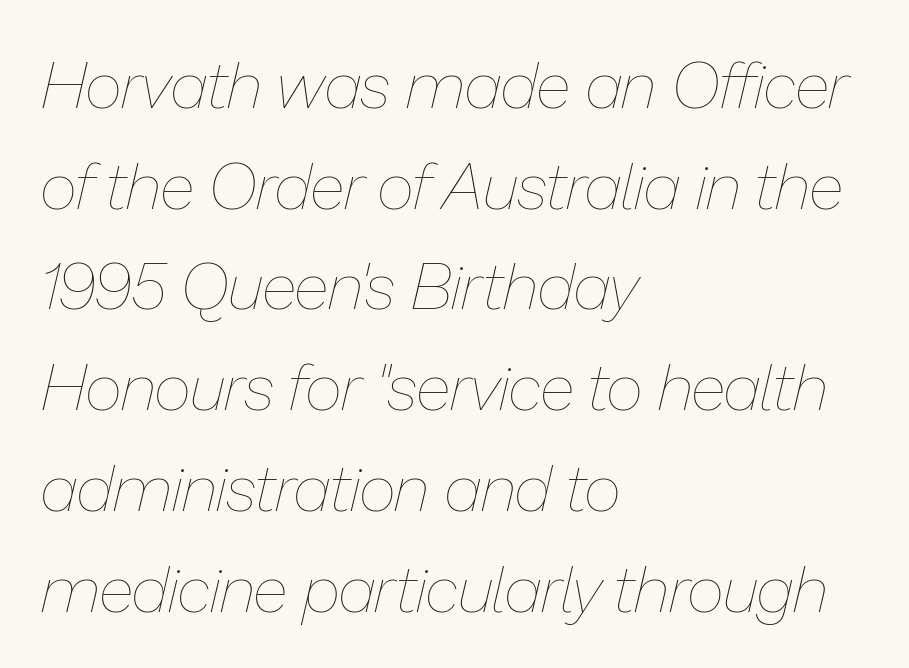
The designer left line spacing at the default. Does the lettering tilt? It does — this is italic. Think of a printed novel: that variable character pitch is what you see here. Visually the block forms a straight wall on the left and a jagged coastline on the right.
